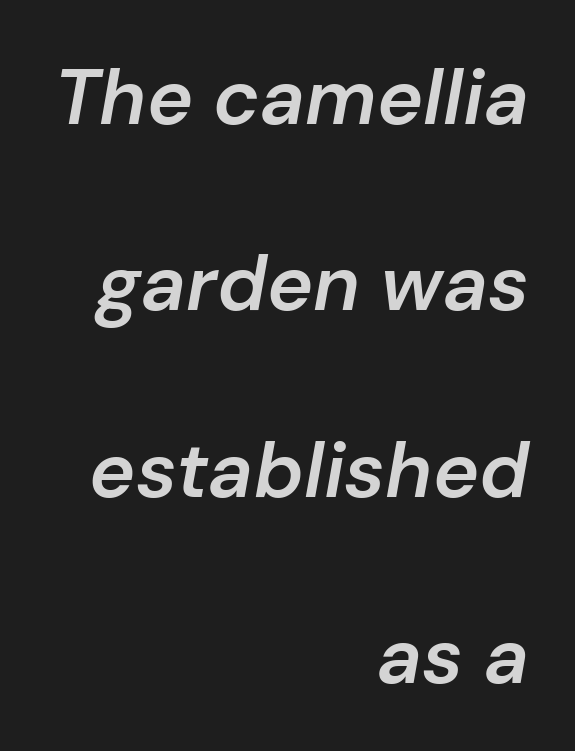
The image shows 78 px semibold type, italic (leaning right); set right-aligned, loose line spacing (2.39x), normal letter spacing, not underlined; low stroke contrast and a medium x-height.
